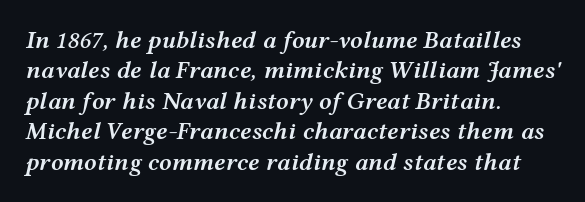
Q: Is the text bold? A: Semi-bold.
Q: Is the text italic (slanted)? A: Yes, it leans right by about 12 degrees.
Q: Is the text underlined? A: No.
Q: How is the paragraph aligned? A: Left-aligned.
Q: Is the spacing between letters normal or unusually wide? A: Normal.
